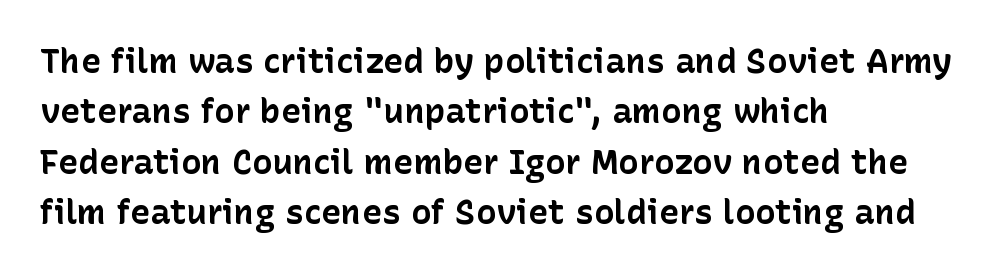
Rendered with straight, roman letterforms. How heavy is the stroke? Heavy — this is a bold. These lines keep a tight, regular rhythm from letter to letter. Which margin do the lines hug? The left one — the right edge is uneven.
